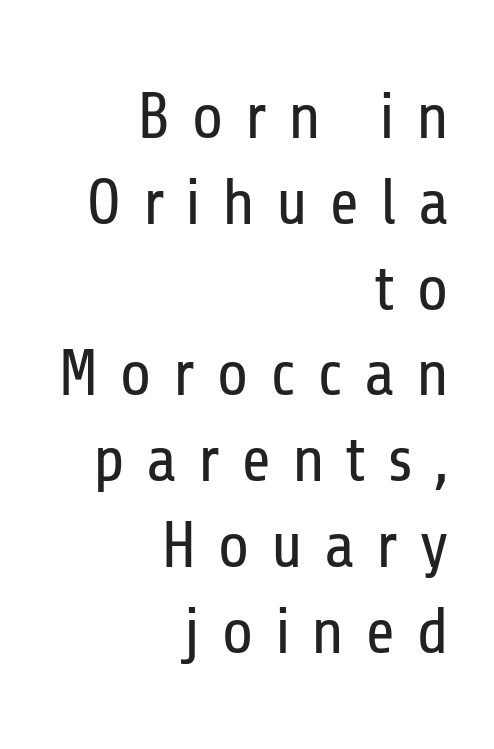
The passage shown is typed in a proportional face where columns would drift. The lettering stays uniformly vertical, giving the passage a roman look. Font category for this specimen: sans-serif. All the whitespace from short lines collects on the left. This reads as an unemphasized weight, regular at the heaviest. The gaps between neighbouring characters are conspicuously large.
